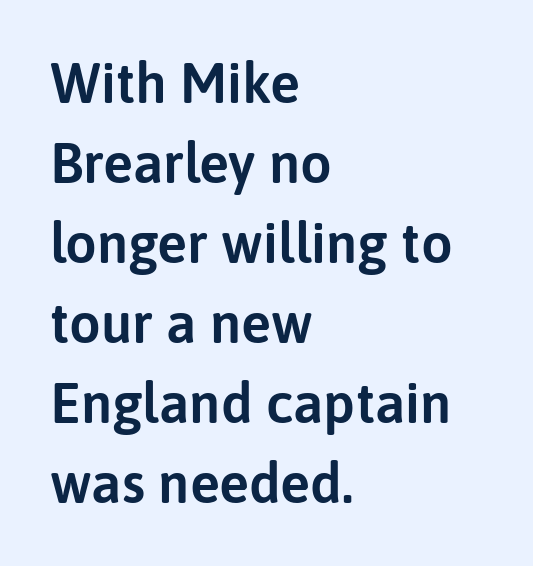
{"serif": "no", "italic": "no", "width": "normal", "stroke_contrast": "low", "x_height": "medium", "monospaced": "no", "underline": "no", "align": "left", "line_spacing": "normal", "line_spacing_ratio": 1.43, "letter_spacing": "normal", "letter_spacing_em": 0.0, "glyph_px": 56}
